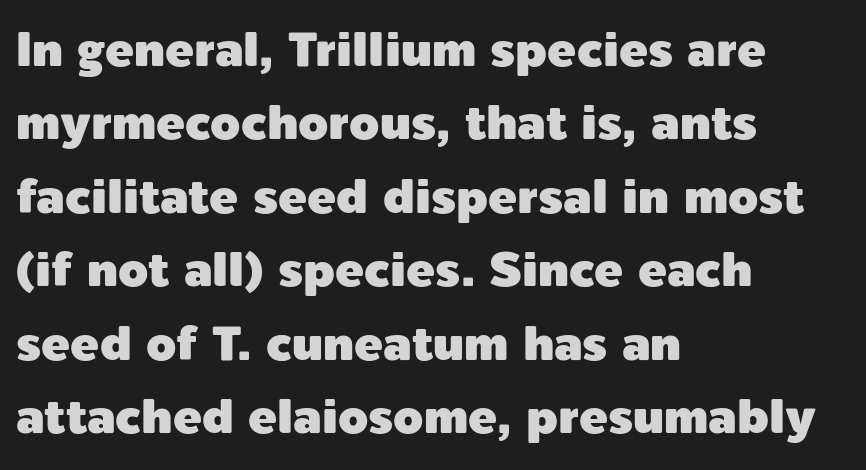
Q: Is the text italic (slanted)? A: No, it is upright.
Q: Is the typeface a serif or a sans-serif typeface? A: Sans-serif.
Q: Is the text underlined? A: No.
Q: How is the paragraph aligned? A: Left-aligned.
Q: Is the spacing between letters normal or unusually wide? A: Normal.
Q: Is the spacing between lines tight, normal or loose? A: Normal.
Q: Width (condensed, normal, or wide)? A: Normal.
Q: x-height? A: Medium.
Q: Monospaced? A: No.
